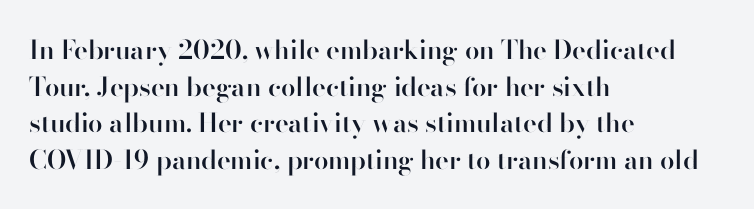
Every row of glyphs begins at an identical x-position on the left. Summary of weight: moderately heavy, a semibold. Evenly set lines give the paragraph a standard silhouette. In terms of letterspacing, this is plain default setting. When letters stand straight like this, we call the style roman or upright. The gap between lines stays unmarked.
